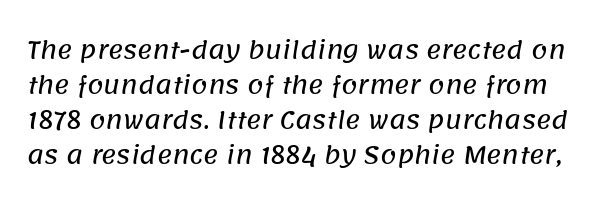
The face used here is rendered with its standard letterfit. The leading is moderate, giving the passage an even texture. Quick note: underline off.
